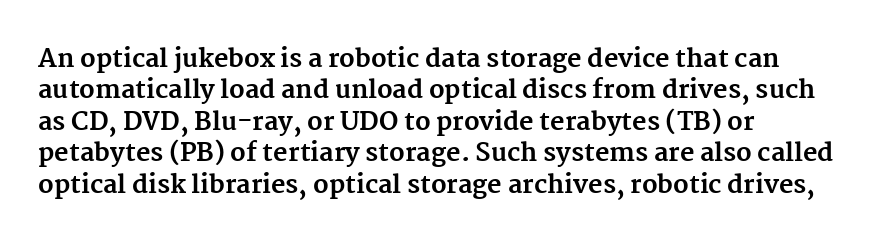
{"italic": "no", "bold": "yes", "underline": "no", "align": "left", "line_spacing": "normal", "line_spacing_ratio": 1.26, "letter_spacing": "normal", "letter_spacing_em": 0.0, "glyph_px": 25}
